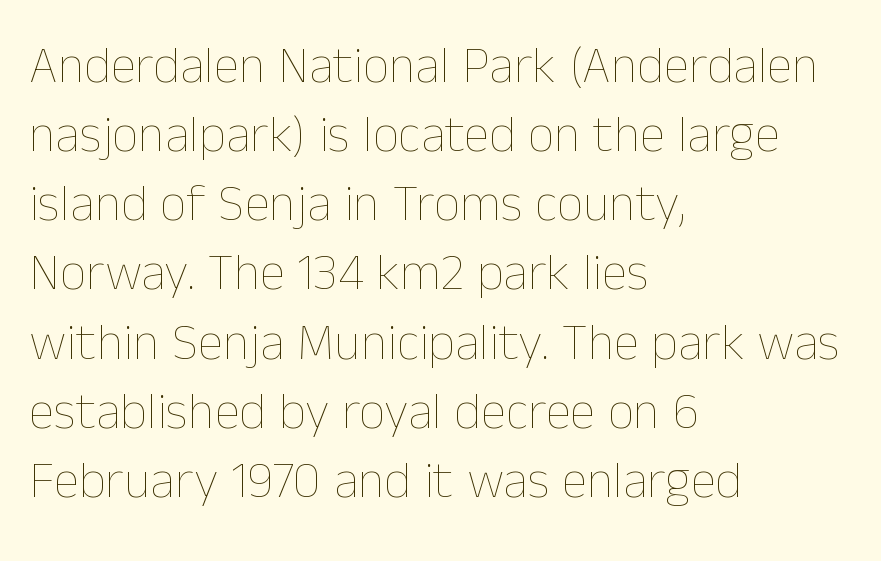
{"italic": "no", "bold": "no", "weight": "thin", "width": "normal", "stroke_contrast": "low", "x_height": "medium", "monospaced": "no", "underline": "no", "align": "left", "line_spacing": "normal", "line_spacing_ratio": 1.33, "letter_spacing": "normal", "letter_spacing_em": 0.0, "glyph_px": 52}
